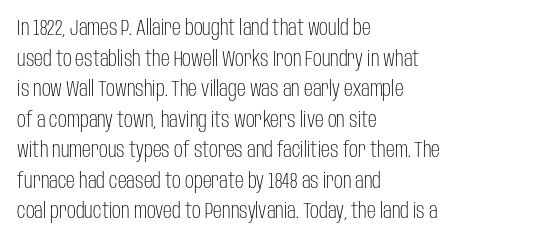
Here the glyphs are tracked normally, forming tight word shapes. This sample keeps an unexceptional amount of space between lines. Every character sits straight up, as roman type does. Each stroke keeps to a modest, everyday thickness or less. This rendering uses left alignment, leaving the right contour irregular. Descenders are the only things crossing below the line.
